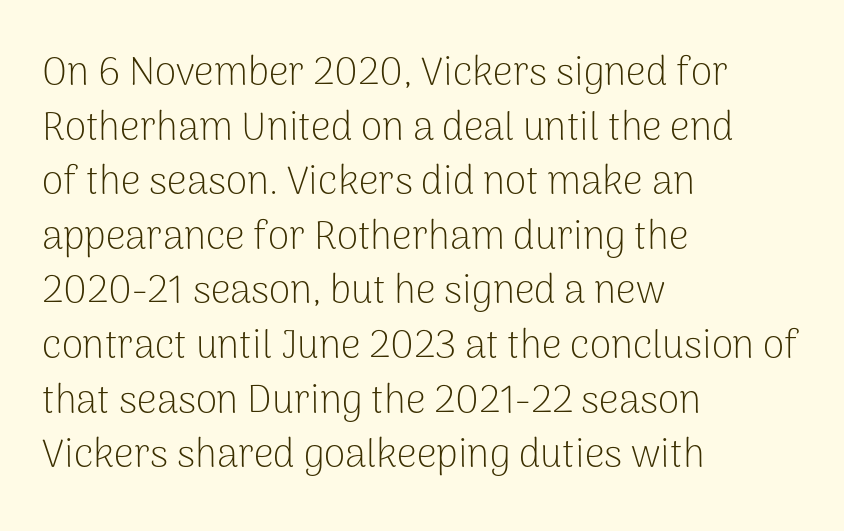
{"serif": "no", "italic": "no", "bold": "no", "weight": "light", "width": "normal", "stroke_contrast": "low", "x_height": "medium", "monospaced": "no", "underline": "no", "align": "left", "line_spacing": "normal", "line_spacing_ratio": 1.4, "letter_spacing": "normal", "letter_spacing_em": 0.0, "glyph_px": 39}
